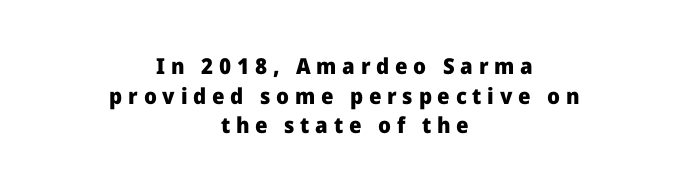
Q: Is the text bold? A: Yes.
Q: Is the text italic (slanted)? A: No, it is upright.
Q: Is the text underlined? A: No.
Q: How is the paragraph aligned? A: Centered.
Q: Is the spacing between letters normal or unusually wide? A: Unusually wide.
Q: Is the spacing between lines tight, normal or loose? A: Normal.
